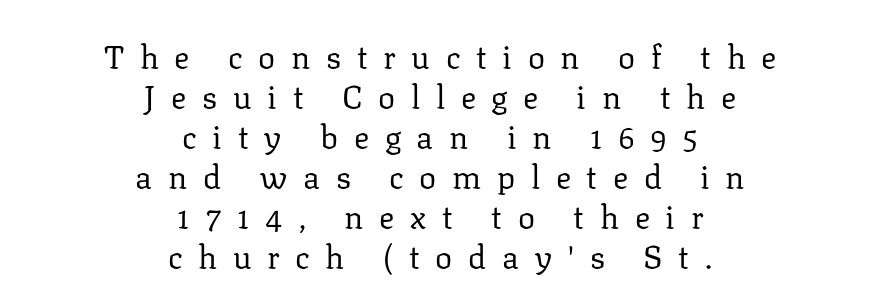
Q: Is the text bold? A: No.
Q: Is the text italic (slanted)? A: No, it is upright.
Q: Is the typeface a serif or a sans-serif typeface? A: Serif.
Q: Is the text underlined? A: No.
Q: How is the paragraph aligned? A: Centered.
Q: Is the spacing between letters normal or unusually wide? A: Unusually wide.
Q: Is the spacing between lines tight, normal or loose? A: Normal.
Q: Width (condensed, normal, or wide)? A: Normal.
Q: Stroke contrast? A: Low.
Q: x-height? A: Medium.
Q: Monospaced? A: No.
